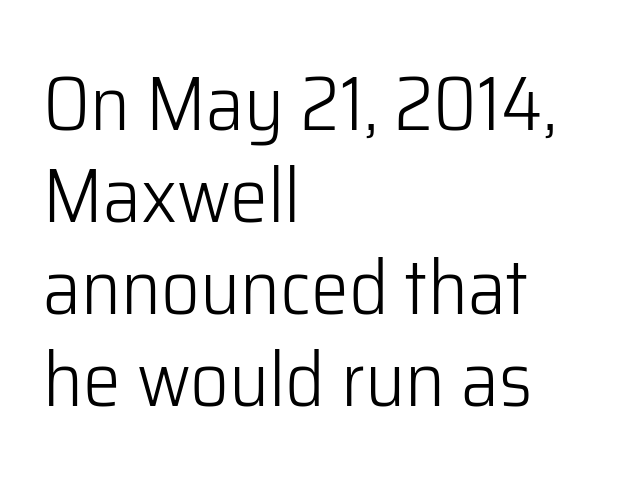
Unlike italic type, these characters show no tilt at all. Decoration check: the copy has no underline. No extra tracking has been applied to these lines. No extra ink here — the face is not bold. Proportional: the letters do not fall into vertical columns.
